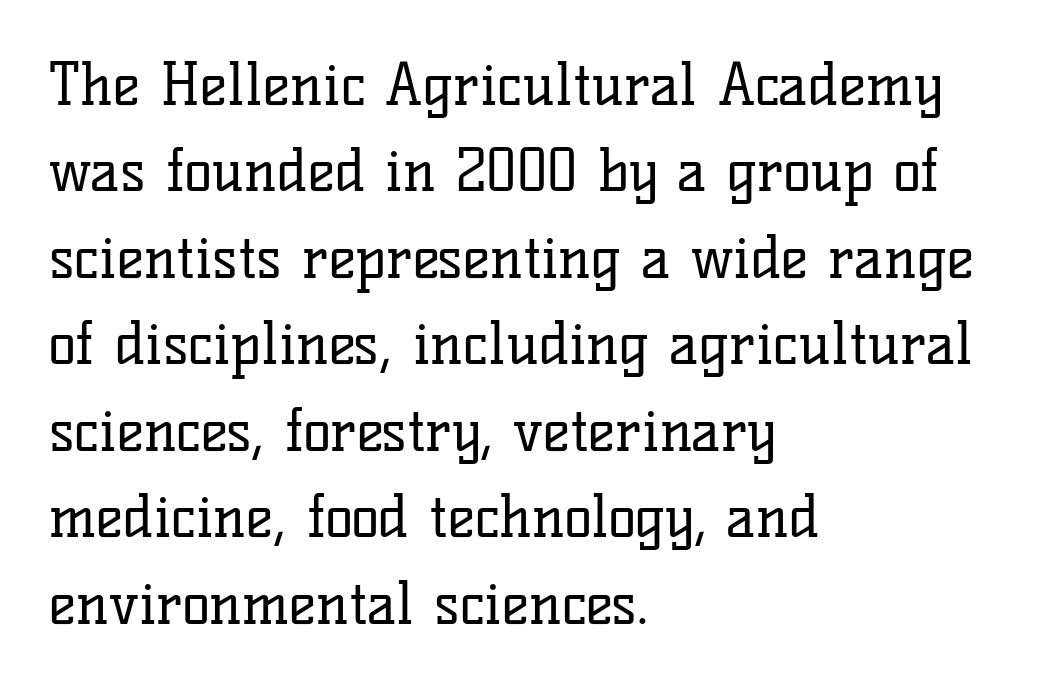
{"serif": "yes", "italic": "no", "bold": "no", "weight": "regular", "width": "normal", "stroke_contrast": "low", "x_height": "medium", "monospaced": "no", "underline": "no", "align": "left", "line_spacing": "normal", "line_spacing_ratio": 1.49, "letter_spacing": "normal", "letter_spacing_em": 0.0, "glyph_px": 58}
